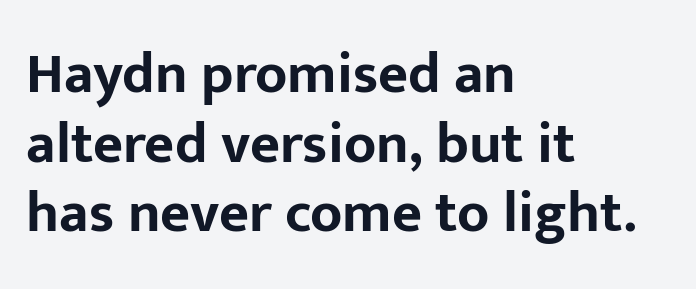
The font family rendered here belongs to the sans-serif group. Honestly, there is no underline to notice here at all. Here the glyphs are tracked normally, forming tight word shapes. These lines are set flush left with a ragged right edge. The specimen reads as upright at a glance.
